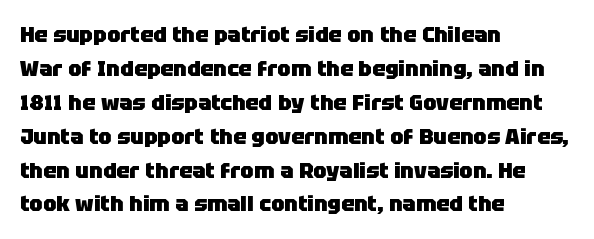
The lettering holds an erect, upright posture throughout. No word sits above an underline. Thick stems and heavy bowls — unmistakably bold. How are the letters spaced? Ordinarily, with no added tracking. Line beginnings align vertically; line endings do not.
